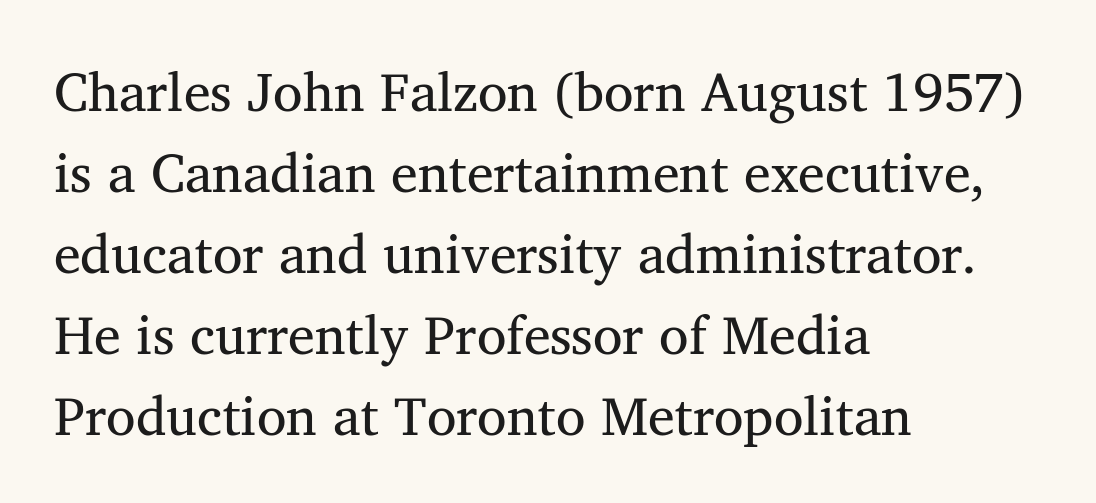
Q: Is the text bold? A: No.
Q: Is the typeface a serif or a sans-serif typeface? A: Serif.
Q: Is the text underlined? A: No.
Q: How is the paragraph aligned? A: Left-aligned.
Q: Is the spacing between letters normal or unusually wide? A: Normal.
Q: Is the spacing between lines tight, normal or loose? A: Normal.
Q: Width (condensed, normal, or wide)? A: Normal.
Q: Stroke contrast? A: Medium.
Q: x-height? A: Medium.
Q: Monospaced? A: No.
